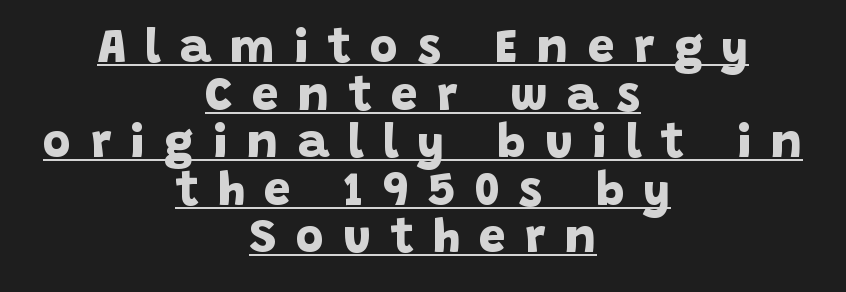
Q: Is the text bold? A: Yes.
Q: Is the typeface a serif or a sans-serif typeface? A: Sans-serif.
Q: Is the text underlined? A: Yes.
Q: How is the paragraph aligned? A: Centered.
Q: Is the spacing between letters normal or unusually wide? A: Unusually wide.
Q: Is the spacing between lines tight, normal or loose? A: Tight.
Q: Width (condensed, normal, or wide)? A: Normal.
Q: Stroke contrast? A: Low.
Q: x-height? A: Large.
Q: Monospaced? A: No.
